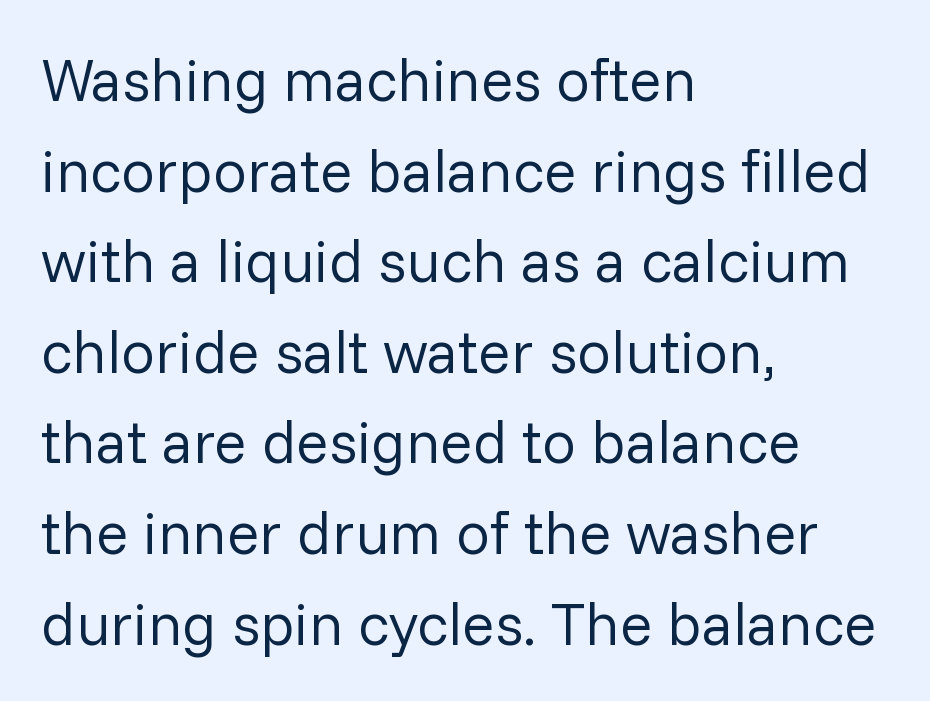
The paragraph shown leans on its left margin. Rendered with straight, roman letterforms. Honestly, there is no underline to notice here at all. Weight: regular or lighter.
